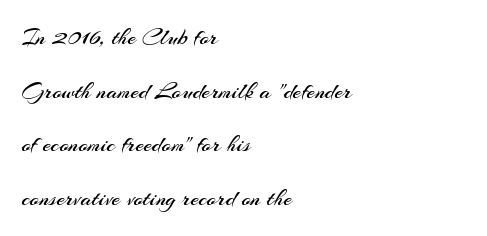
{"bold": "no", "underline": "no", "align": "left", "line_spacing": "loose", "line_spacing_ratio": 2.23, "letter_spacing": "normal", "letter_spacing_em": 0.0, "glyph_px": 24}
